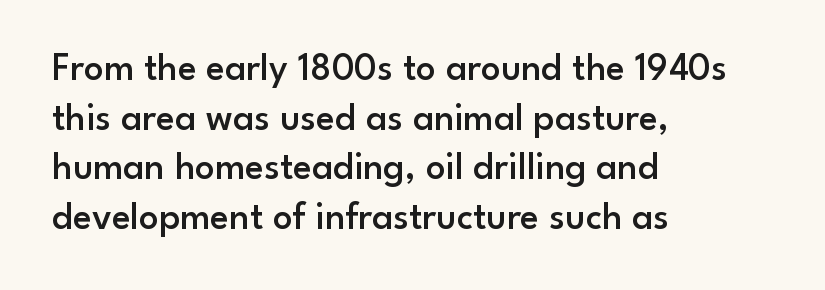
The image shows 39 px semibold sans-serif type, upright; set left-aligned, normal line spacing (1.27x), normal letter spacing, not underlined; low stroke contrast and a small x-height.
